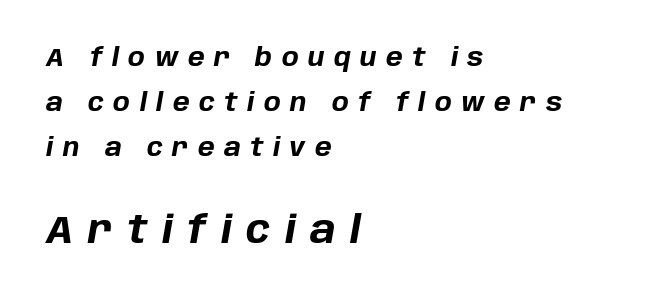
Compared with typical body copy, the letter spacing here is much looser. Each letter keeps its own natural width here, so spacing adapts to shape. Short and long lines alike share a common starting point at left. Descenders hang freely into open space. The lower block of text is set noticeably larger than the block above it. Rendered with sloped, italic letterforms.
